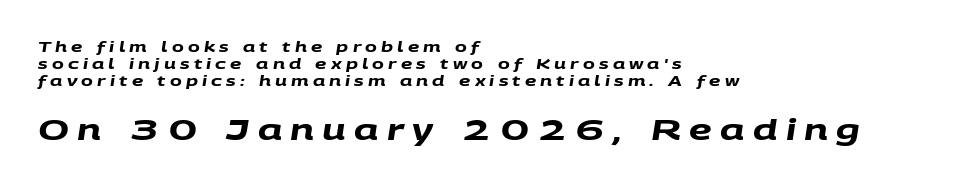
Observe the absence of serifs on each vertical stroke in this sample. The ragged edge is on the right, which tells us the setting is flush left. The area under the type is left untouched. The rendering uses a bold face; every stroke is thick and dark. Spacing verdict: proportional, widths tailored to each character. The line texture is sparse and dotted thanks to wide tracking.
